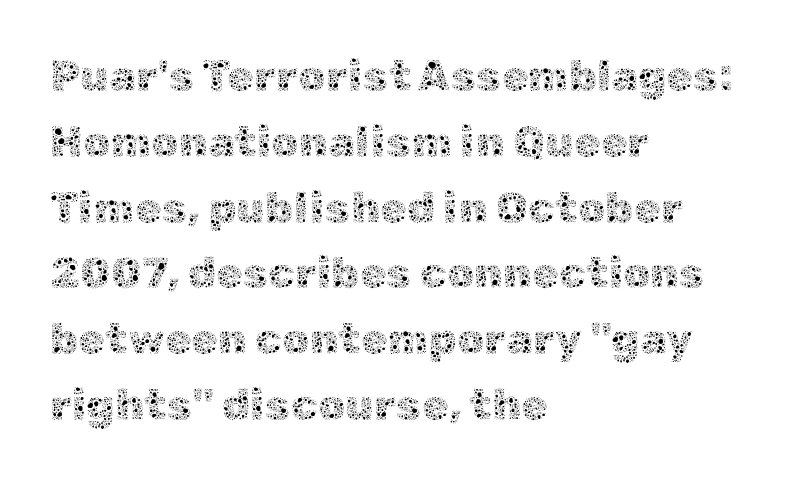
These lines keep a tight, regular rhythm from letter to letter. You can tell it's not italic because the verticals are truly vertical. Descenders are the only things crossing below the line. Think of a printed novel: that variable character pitch is what you see here. Typeset ragged right — the left edge is the straight one.
